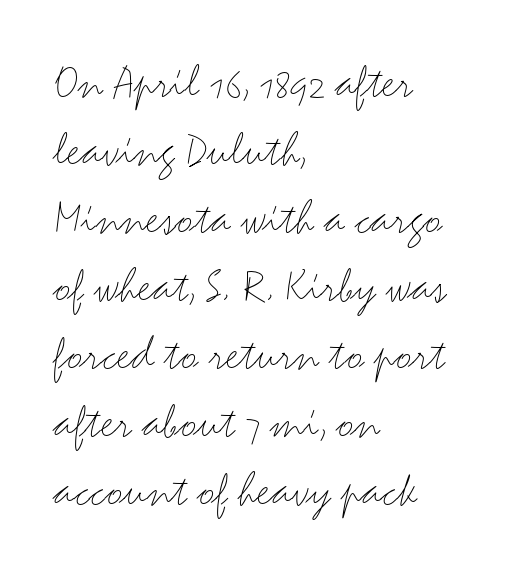
{"serif": "no", "bold": "no", "weight": "light", "width": "wide", "stroke_contrast": "medium", "x_height": "small", "monospaced": "no", "underline": "no", "align": "left", "line_spacing": "normal", "line_spacing_ratio": 1.36, "letter_spacing": "normal", "letter_spacing_em": 0.0, "glyph_px": 50}
